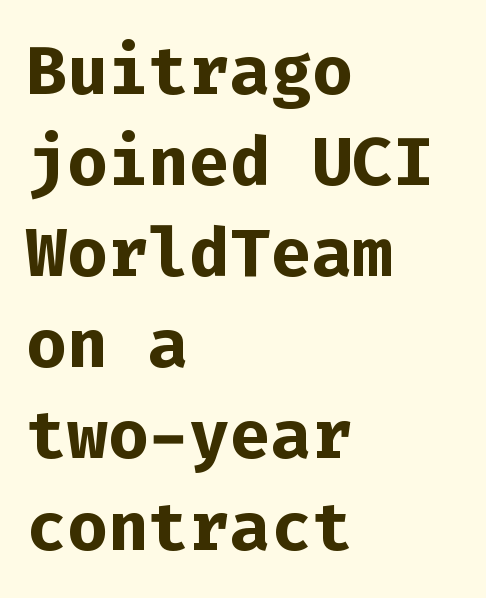
Q: Is the text bold? A: Yes.
Q: Is the text italic (slanted)? A: No, it is upright.
Q: Is the typeface a serif or a sans-serif typeface? A: Sans-serif.
Q: Is the text underlined? A: No.
Q: How is the paragraph aligned? A: Left-aligned.
Q: Is the spacing between letters normal or unusually wide? A: Normal.
Q: Is the spacing between lines tight, normal or loose? A: Normal.
Q: Width (condensed, normal, or wide)? A: Normal.
Q: Stroke contrast? A: Low.
Q: x-height? A: Medium.
Q: Monospaced? A: Yes.
